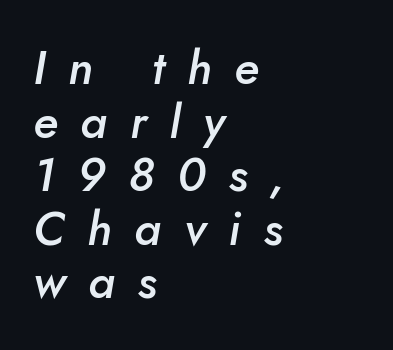
{"italic": "yes", "lean": "right", "slant_degrees": 10, "bold": "semi", "weight": "semibold", "width": "normal", "stroke_contrast": "low", "x_height": "small", "monospaced": "no", "underline": "no", "align": "left", "line_spacing": "tight", "line_spacing_ratio": 1.14, "letter_spacing": "wide", "letter_spacing_em": 0.48, "glyph_px": 47}
